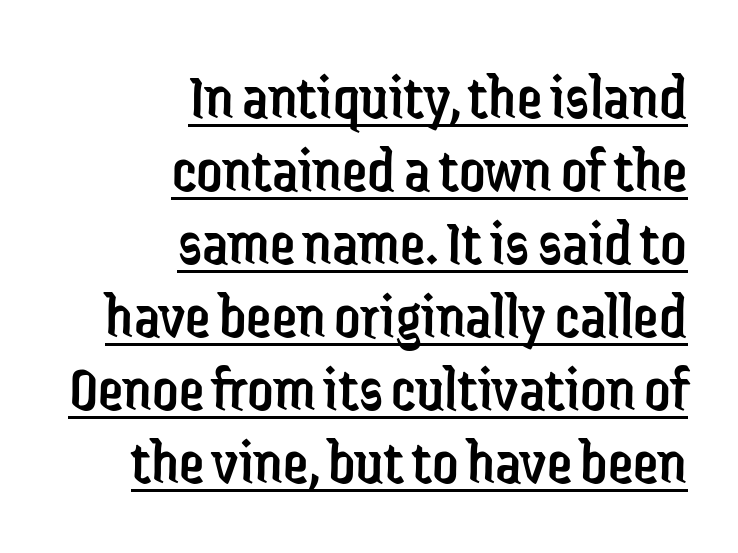
Q: Is the text bold? A: No.
Q: Is the text italic (slanted)? A: No, it is upright.
Q: Is the typeface a serif or a sans-serif typeface? A: Sans-serif.
Q: Is the text underlined? A: Yes.
Q: How is the paragraph aligned? A: Right-aligned.
Q: Is the spacing between letters normal or unusually wide? A: Normal.
Q: Is the spacing between lines tight, normal or loose? A: Tight.
Q: Width (condensed, normal, or wide)? A: Condensed.
Q: Stroke contrast? A: Low.
Q: x-height? A: Medium.
Q: Monospaced? A: No.
